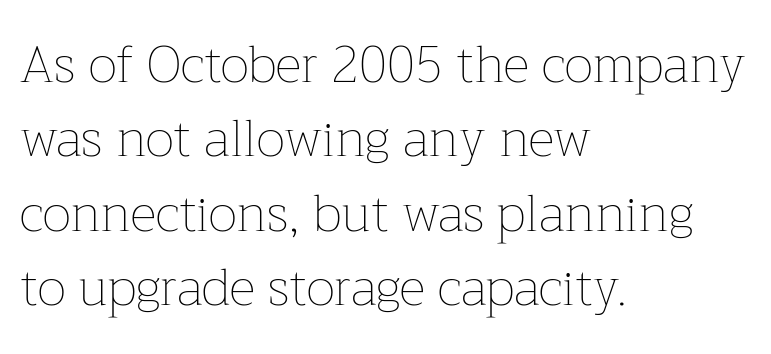
Q: Is the text bold? A: No.
Q: Is the text italic (slanted)? A: No, it is upright.
Q: Is the text underlined? A: No.
Q: How is the paragraph aligned? A: Left-aligned.
Q: Is the spacing between letters normal or unusually wide? A: Normal.
Q: Is the spacing between lines tight, normal or loose? A: Normal.
Q: Width (condensed, normal, or wide)? A: Normal.
Q: Stroke contrast? A: Low.
Q: x-height? A: Medium.
Q: Monospaced? A: No.
